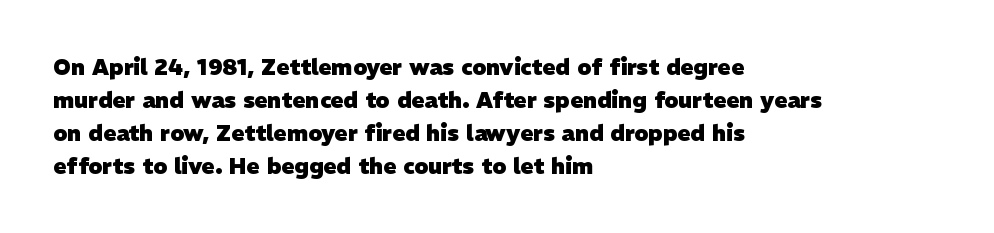
The image shows 22 px bold type; set left-aligned, normal line spacing (1.5x), normal letter spacing, not underlined.
